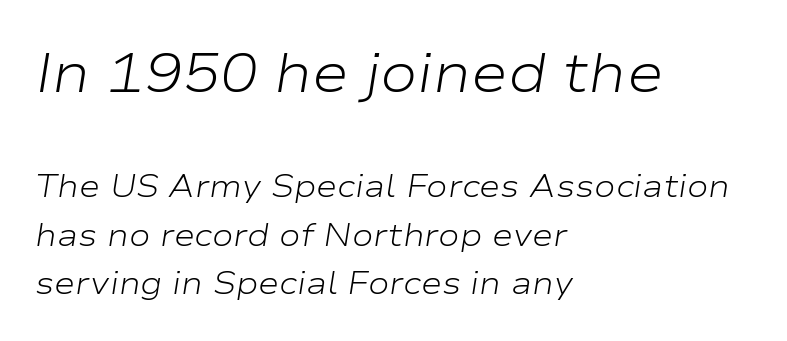
The passage shown leans; its letterforms are oblique. Proportional: the letters do not fall into vertical columns. Note: larger setting up top, smaller setting below. A classic flush-left, rag-right setting is used for this passage.
